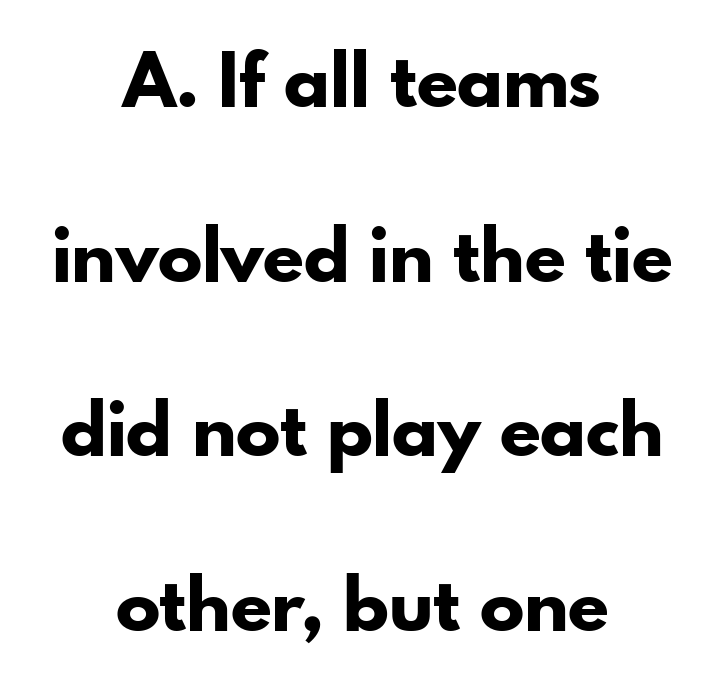
The image shows 74 px bold sans-serif type, upright; set centered, loose line spacing (2.36x), normal letter spacing, not underlined; low stroke contrast and a small x-height.
